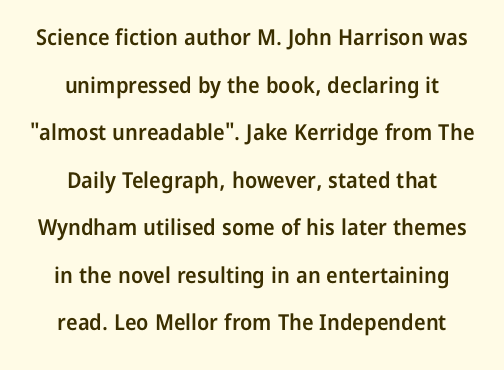
Q: Is the text bold? A: Semi-bold.
Q: Is the text italic (slanted)? A: No, it is upright.
Q: Is the text underlined? A: No.
Q: How is the paragraph aligned? A: Centered.
Q: Is the spacing between letters normal or unusually wide? A: Normal.
Q: Is the spacing between lines tight, normal or loose? A: Loose.
